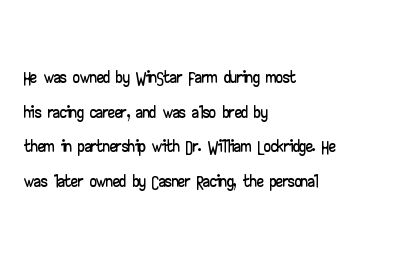
The image shows 27 px text type, upright; set left-aligned, normal line spacing (1.28x), normal letter spacing, not underlined.
